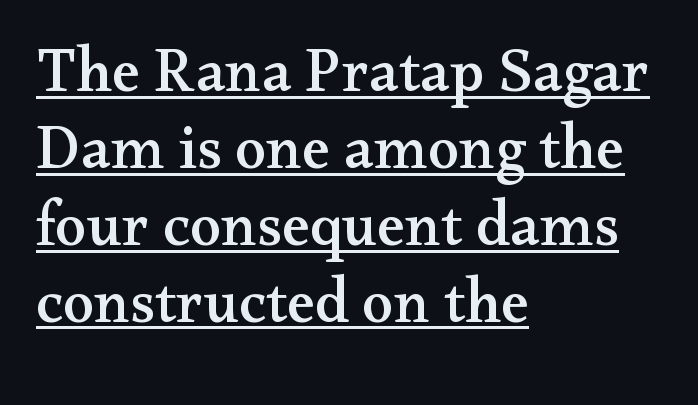
{"serif": "yes", "italic": "no", "width": "wide", "stroke_contrast": "medium", "x_height": "small", "monospaced": "no", "underline": "yes", "align": "left", "line_spacing_ratio": 1.22, "letter_spacing": "normal", "letter_spacing_em": 0.0, "glyph_px": 63}
